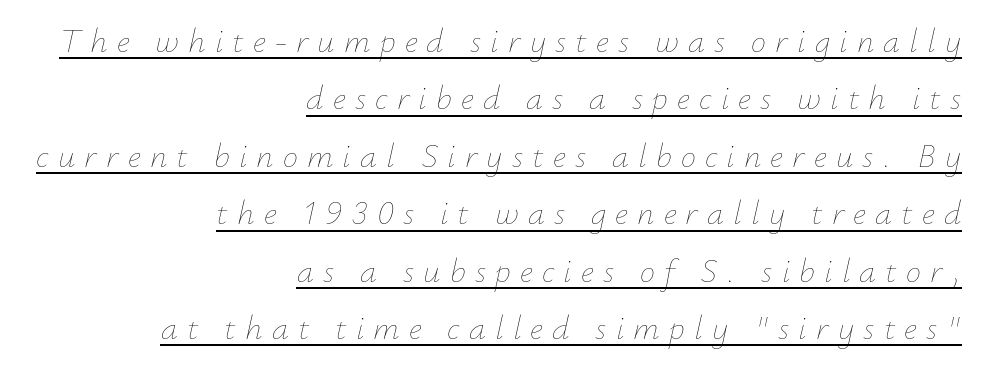
Q: Is the text bold? A: No.
Q: Is the text italic (slanted)? A: Yes, it leans right by about 12 degrees.
Q: Is the text underlined? A: Yes.
Q: How is the paragraph aligned? A: Right-aligned.
Q: Is the spacing between letters normal or unusually wide? A: Unusually wide.
Q: Is the spacing between lines tight, normal or loose? A: Normal.
Q: Width (condensed, normal, or wide)? A: Normal.
Q: Stroke contrast? A: Low.
Q: x-height? A: Small.
Q: Monospaced? A: No.
